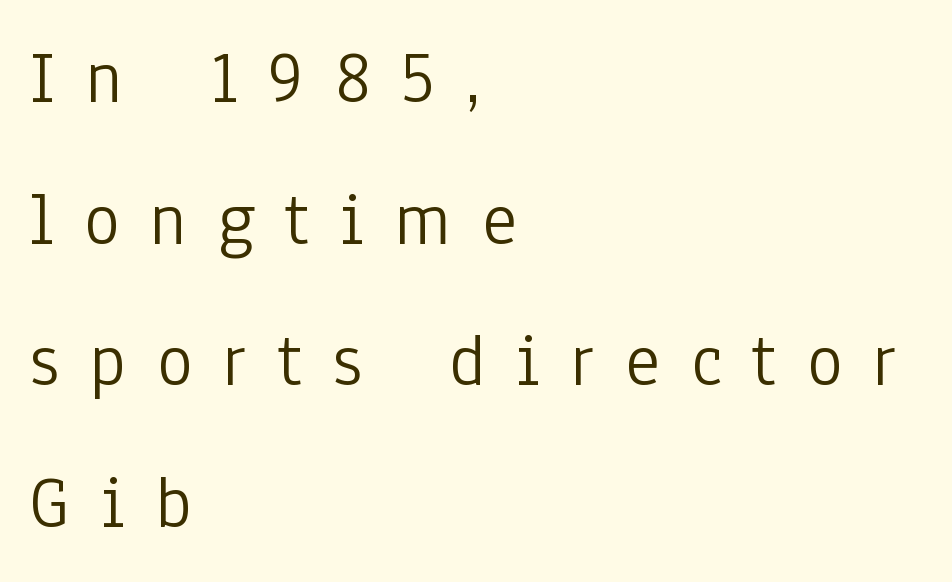
The image shows 75 px light, condensed sans-serif type, upright; set left-aligned, line spacing 1.89x, unusually wide letter spacing (+0.41 em), not underlined; low stroke contrast and a medium x-height.
